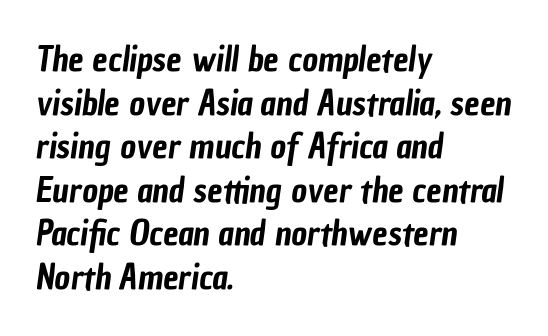
Clear beneath every line of the passage. Is this a fixed-width face? No — the glyphs have proportional, varying widths. The characters display no serif detailing; their extremities are plain. Here the glyphs are tracked normally, forming tight word shapes. Does the leading feel generous? No, just average. The rendering anchors every line to the left-hand side.
